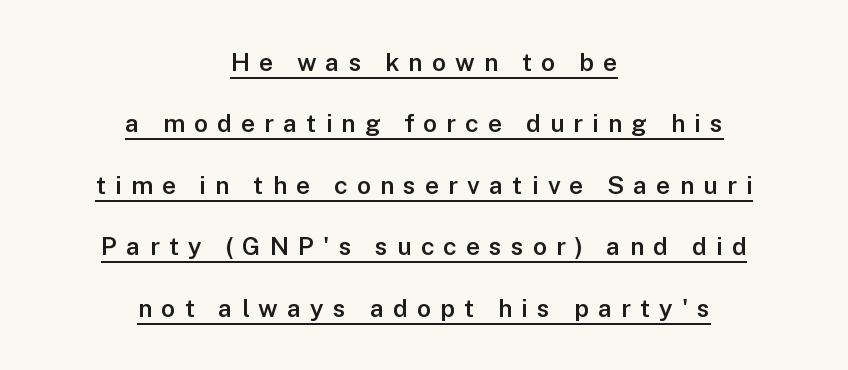
{"italic": "no", "bold": "semi", "underline": "yes", "align": "center", "line_spacing": "loose", "line_spacing_ratio": 2.46, "letter_spacing": "wide", "letter_spacing_em": 0.36, "glyph_px": 25}
